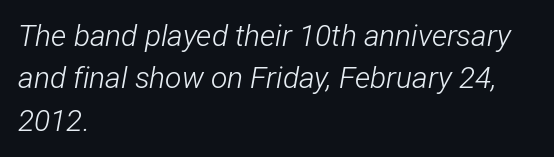
One glance says typical: line gaps are just what's usual. The axis of the letterforms is tilted away from vertical. Spacing between characters is what you'd get straight out of the box. The typeface has the unassuming heft of standard copy or less.
